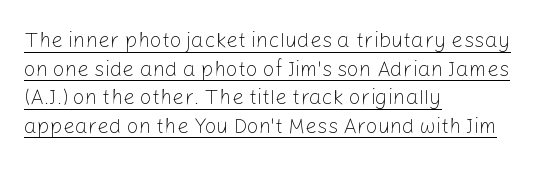
Every word sits above its own underline. A light-to-regular cut is what we see here. Words appear dense and cohesive because spacing is normal. This is the regular roman posture of the typeface.
